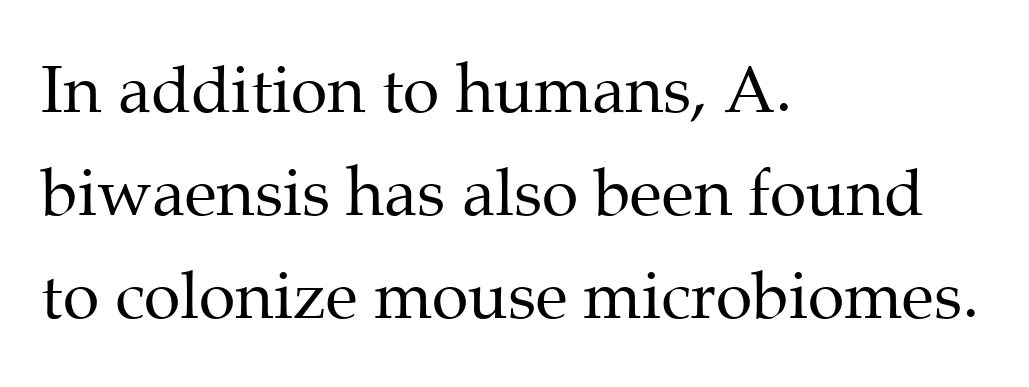
Q: Is the text bold? A: No.
Q: Is the text italic (slanted)? A: No, it is upright.
Q: Is the typeface a serif or a sans-serif typeface? A: Serif.
Q: Is the text underlined? A: No.
Q: How is the paragraph aligned? A: Left-aligned.
Q: Is the spacing between letters normal or unusually wide? A: Normal.
Q: Is the spacing between lines tight, normal or loose? A: Normal.
Q: Width (condensed, normal, or wide)? A: Normal.
Q: Stroke contrast? A: Medium.
Q: x-height? A: Medium.
Q: Monospaced? A: No.
